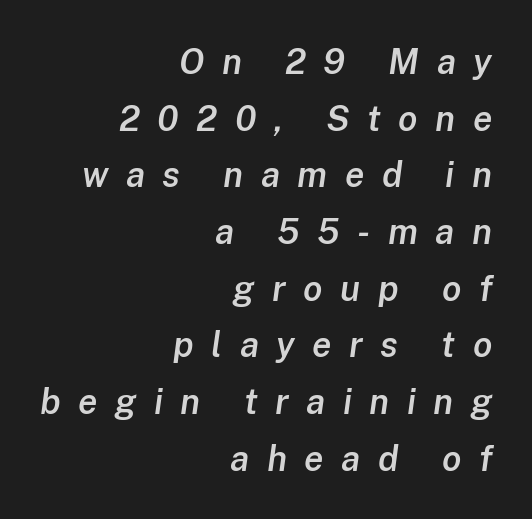
The image shows 35 px semibold type, italic (leaning right); set right-aligned, normal line spacing (1.62x), unusually wide letter spacing (+0.5 em), not underlined; low stroke contrast and a medium x-height.
